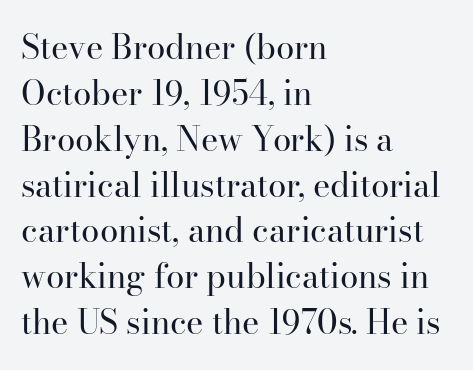
{"serif": "yes", "italic": "no", "bold": "no", "weight": "regular", "width": "normal", "stroke_contrast": "high", "x_height": "small", "monospaced": "no", "underline": "no", "align": "left", "line_spacing": "normal", "line_spacing_ratio": 1.39, "letter_spacing": "normal", "letter_spacing_em": 0.0, "glyph_px": 33}
